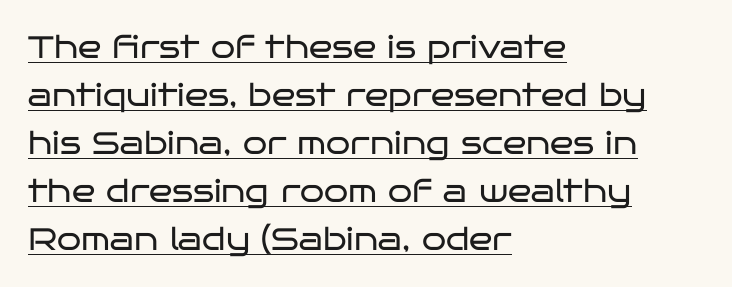
Vertically, the passage feels balanced, rows spaced as you'd expect. Every stem runs plumb, perpendicular to the baseline. Examine the stroke ends and you'll find no serifs. Honestly, the letter spacing is just normal — you wouldn't notice it.
